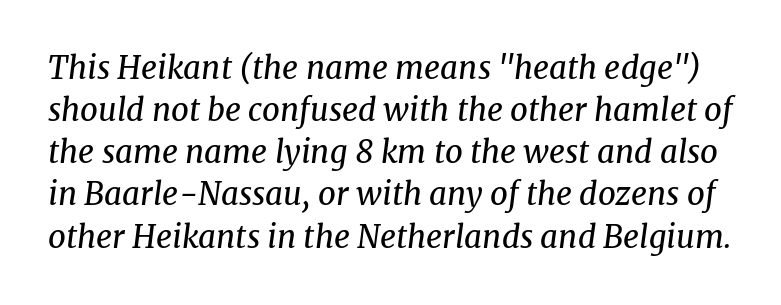
These lines are rendered in a variable-pitch font. Is this a sans? No — the strokes have serifs. No letter is thick-stroked: the sample isn't bold. Yep, that's italic — everything's leaning. A bare baseline throughout the passage.
